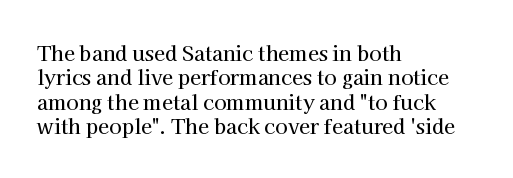
Look at the tracking — it's just the regular setting, nothing added. Horizontal alignment here is leftward, the default for most running prose. Clear beneath every line of the passage. Unlike italic type, these characters show no tilt at all.
